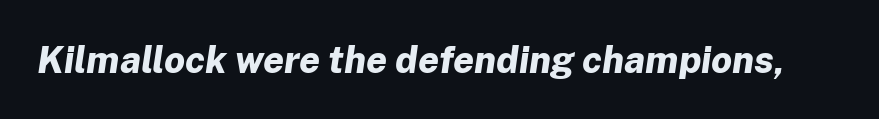
{"italic": "yes", "lean": "right", "slant_degrees": 8, "bold": "yes", "weight": "bold", "width": "normal", "stroke_contrast": "low", "x_height": "medium", "monospaced": "no", "underline": "no", "letter_spacing": "normal", "letter_spacing_em": 0.0, "glyph_px": 37}
